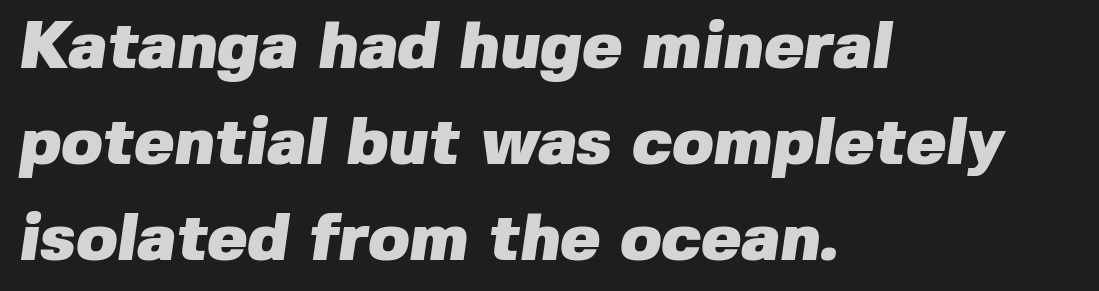
The image shows 67 px heavy sans-serif type; set left-aligned, normal line spacing (1.43x), normal letter spacing, not underlined; low stroke contrast and a medium x-height.
